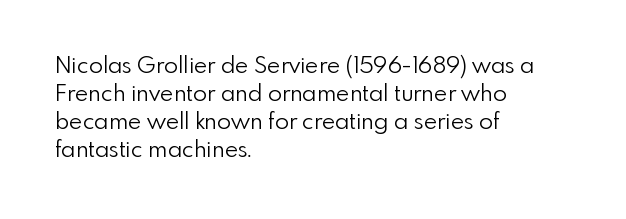
Every stem runs plumb, perpendicular to the baseline. Layout note: lines flush left. Decoration check: the copy has no underline. Short note: letters normally spaced.
